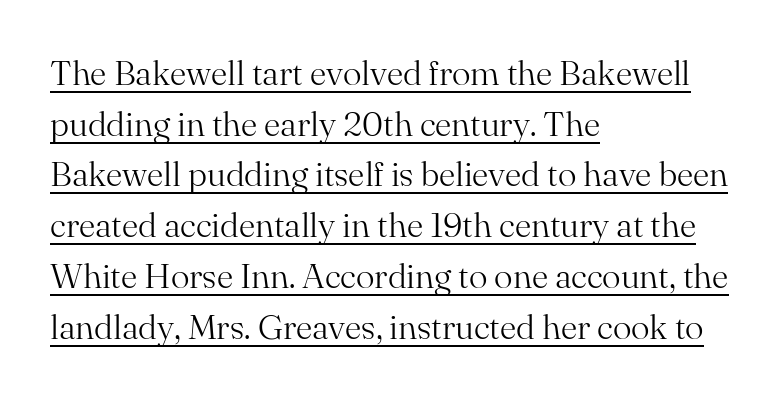
{"serif": "yes", "italic": "no", "bold": "no", "weight": "light", "width": "normal", "stroke_contrast": "medium", "x_height": "small", "monospaced": "no", "underline": "yes", "align": "left", "line_spacing": "normal", "line_spacing_ratio": 1.45, "letter_spacing": "normal", "letter_spacing_em": 0.0, "glyph_px": 35}
